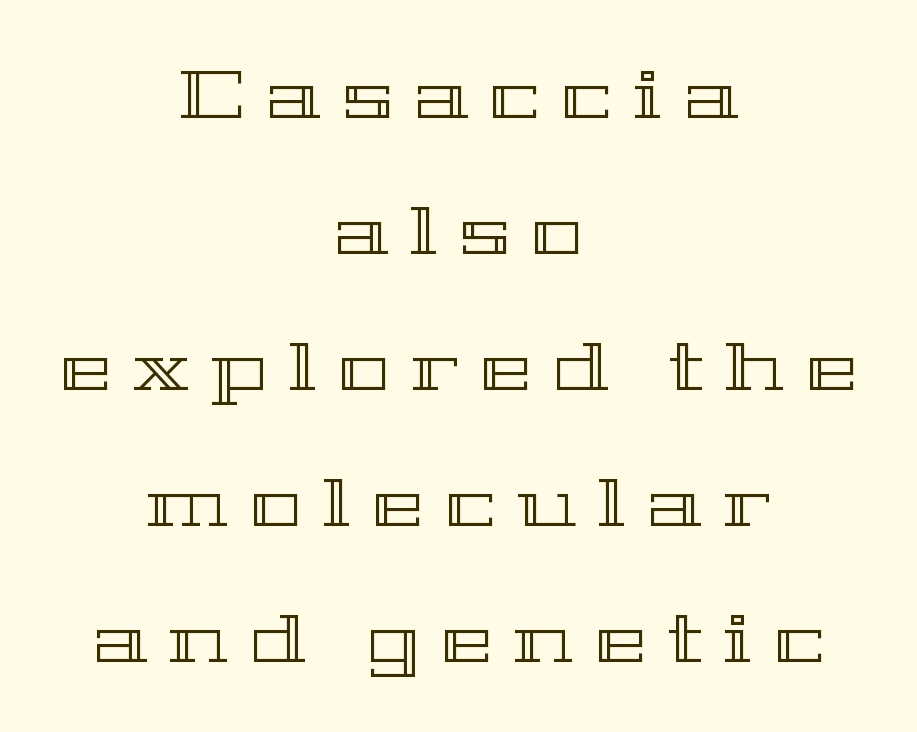
Q: Is the text italic (slanted)? A: No, it is upright.
Q: Is the text underlined? A: No.
Q: How is the paragraph aligned? A: Centered.
Q: Is the spacing between letters normal or unusually wide? A: Unusually wide.
Q: Is the spacing between lines tight, normal or loose? A: Loose.
Q: Width (condensed, normal, or wide)? A: Wide.
Q: x-height? A: Medium.
Q: Monospaced? A: No.
